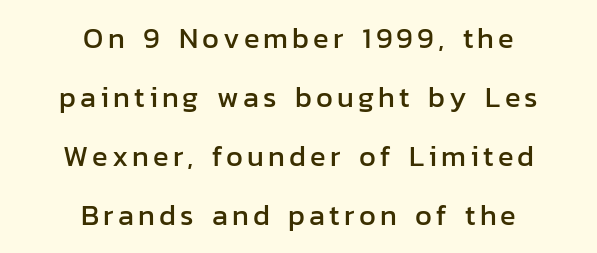
Q: Is the text italic (slanted)? A: No, it is upright.
Q: Is the typeface a serif or a sans-serif typeface? A: Sans-serif.
Q: Is the text underlined? A: No.
Q: How is the paragraph aligned? A: Centered.
Q: Is the spacing between lines tight, normal or loose? A: Loose.
Q: Width (condensed, normal, or wide)? A: Normal.
Q: Stroke contrast? A: Low.
Q: x-height? A: Medium.
Q: Monospaced? A: No.
